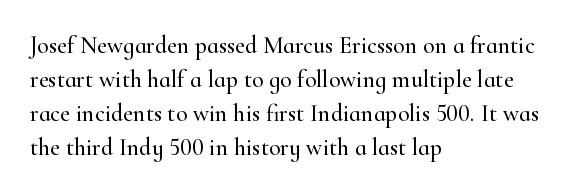
Here the glyphs are tracked normally, forming tight word shapes. A typesetter would call this leading conventional body-copy spacing. Descenders hang freely into open space. Typeset ragged right — the left edge is the straight one. Posture: upright roman.
